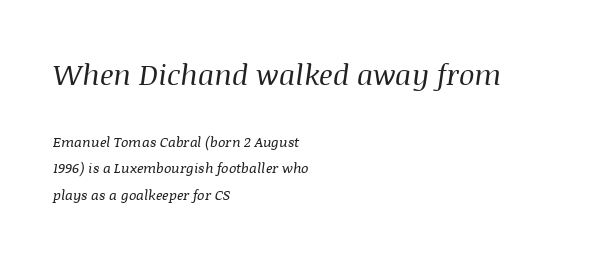
{"serif": "yes", "italic": "yes", "lean": "right", "slant_degrees": 8, "bold": "no", "weight": "regular", "width": "normal", "stroke_contrast": "medium", "x_height": "large", "monospaced": "no", "underline": "no", "align": "left", "line_spacing_ratio": 1.89, "letter_spacing": "normal", "letter_spacing_em": 0.0, "larger_block": "first", "size_ratio": 2.07, "glyph_px": 29}
